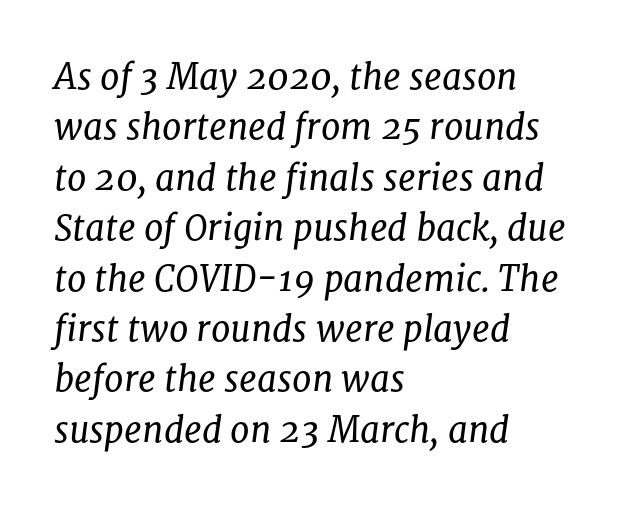
Q: Is the text bold? A: No.
Q: Is the text italic (slanted)? A: Yes, it leans right by about 8 degrees.
Q: Is the typeface a serif or a sans-serif typeface? A: Serif.
Q: Is the text underlined? A: No.
Q: How is the paragraph aligned? A: Left-aligned.
Q: Is the spacing between letters normal or unusually wide? A: Normal.
Q: Is the spacing between lines tight, normal or loose? A: Normal.
Q: Width (condensed, normal, or wide)? A: Normal.
Q: Stroke contrast? A: Low.
Q: x-height? A: Medium.
Q: Monospaced? A: No.
